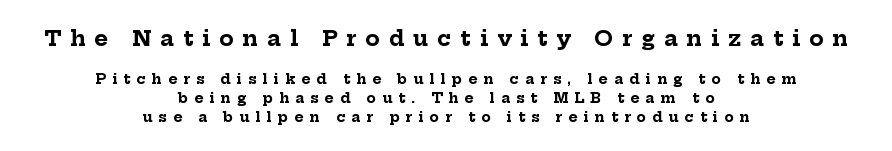
Q: Is the text bold? A: Yes.
Q: Is the text italic (slanted)? A: No, it is upright.
Q: Is the text underlined? A: No.
Q: How is the paragraph aligned? A: Centered.
Q: Is the spacing between letters normal or unusually wide? A: Unusually wide.
Q: Is the spacing between lines tight, normal or loose? A: Normal.
Q: Which block of text is set in a larger size, the first (top) or the second (bottom)? A: The first (top) one.
